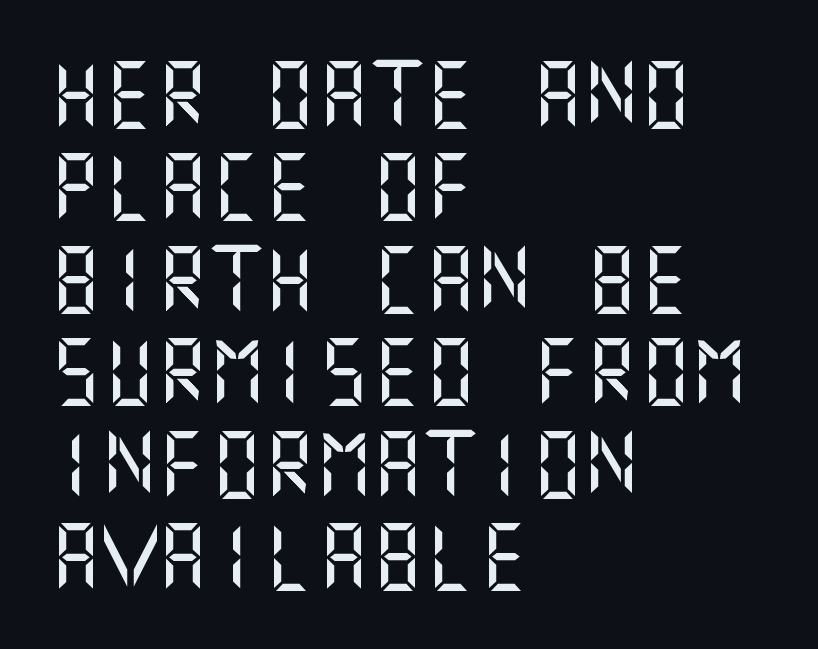
{"serif": "no", "italic": "no", "width": "normal", "stroke_contrast": "medium", "x_height": "large", "underline": "no", "align": "left", "line_spacing": "normal", "line_spacing_ratio": 1.38, "letter_spacing": "normal", "letter_spacing_em": 0.0, "glyph_px": 67}
